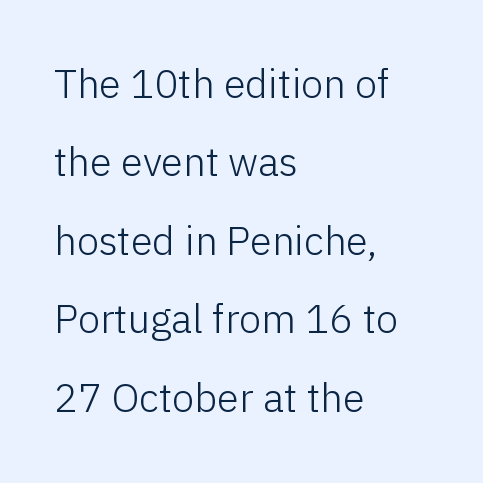
Q: Is the text bold? A: No.
Q: Is the text italic (slanted)? A: No, it is upright.
Q: Is the typeface a serif or a sans-serif typeface? A: Sans-serif.
Q: Is the text underlined? A: No.
Q: How is the paragraph aligned? A: Left-aligned.
Q: Is the spacing between letters normal or unusually wide? A: Normal.
Q: Is the spacing between lines tight, normal or loose? A: Loose.
Q: Width (condensed, normal, or wide)? A: Normal.
Q: Stroke contrast? A: Low.
Q: x-height? A: Medium.
Q: Monospaced? A: No.
